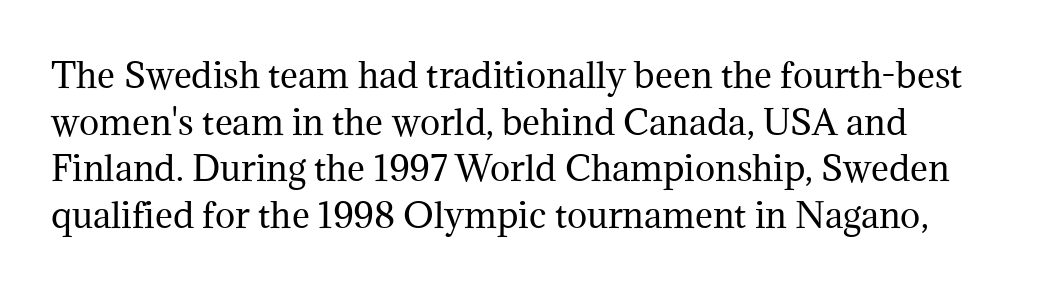
Q: Is the text bold? A: No.
Q: Is the text italic (slanted)? A: No, it is upright.
Q: Is the typeface a serif or a sans-serif typeface? A: Serif.
Q: Is the text underlined? A: No.
Q: How is the paragraph aligned? A: Left-aligned.
Q: Is the spacing between letters normal or unusually wide? A: Normal.
Q: Is the spacing between lines tight, normal or loose? A: Normal.
Q: Width (condensed, normal, or wide)? A: Normal.
Q: Stroke contrast? A: Medium.
Q: x-height? A: Medium.
Q: Monospaced? A: No.
